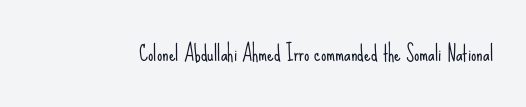
The passage shown is not underscored anywhere. The font's upright variant was chosen for this text. Stems here are at most as thick as an everyday book face. Observe the ordinary spacing: letters are neighbours, not strangers.
